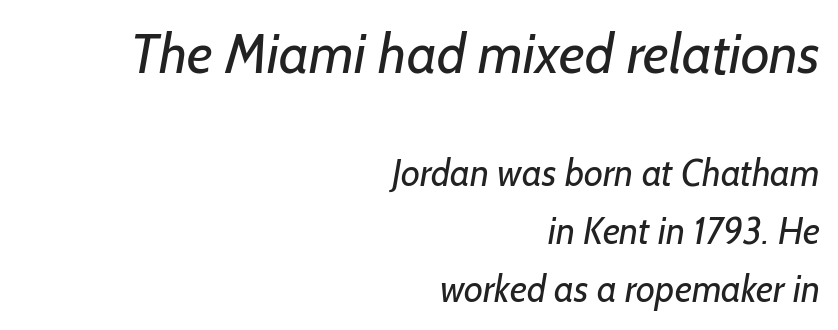
The image shows 56 px regular-weight sans-serif type; set right-aligned, normal line spacing (1.56x), normal letter spacing, not underlined; the first (top) block is 1.51x larger; low stroke contrast and a medium x-height.
